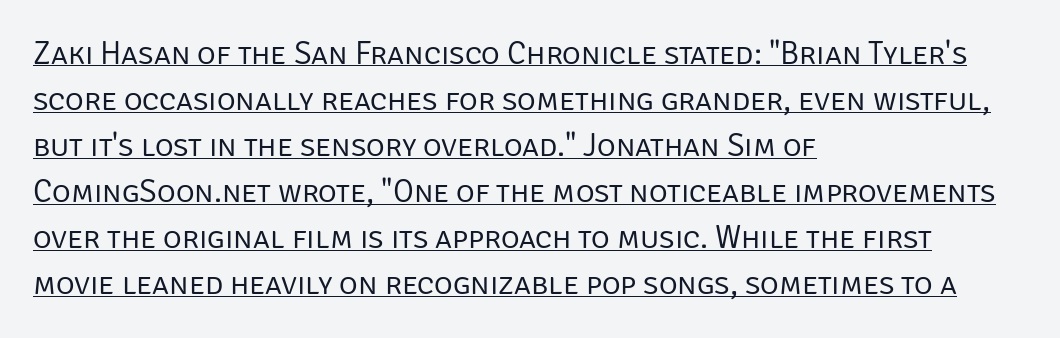
The image shows 32 px regular-weight sans-serif type, upright; set left-aligned, normal line spacing (1.44x), normal letter spacing, underlined; low stroke contrast and a large x-height.
